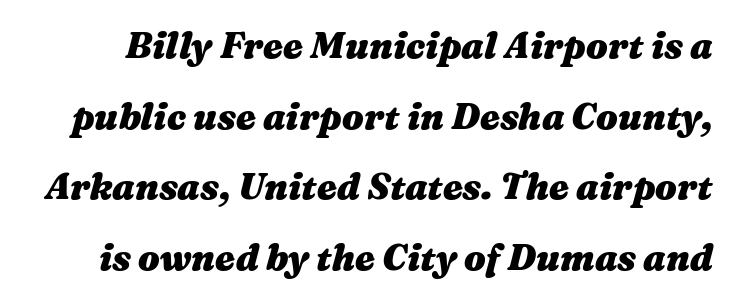
Character widths vary here, with narrow letters taking less room than wide ones. The designer dialed line spacing up above the default. An italicized treatment has been applied to the whole sample. Set as a true bold cut, around the 700 mark. Glyph-to-glyph distance matches everyday printed text. Only glyphs here, with clear space below each row.
